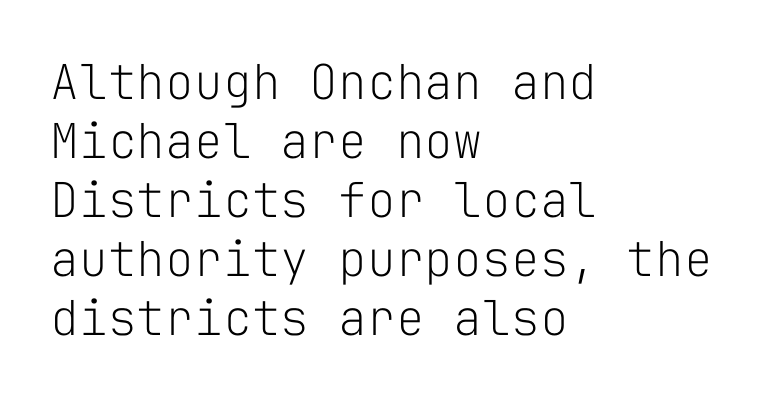
Q: Is the text bold? A: No.
Q: Is the text italic (slanted)? A: No, it is upright.
Q: Is the typeface a serif or a sans-serif typeface? A: Sans-serif.
Q: Is the text underlined? A: No.
Q: How is the paragraph aligned? A: Left-aligned.
Q: Is the spacing between letters normal or unusually wide? A: Normal.
Q: Width (condensed, normal, or wide)? A: Normal.
Q: Stroke contrast? A: Low.
Q: x-height? A: Medium.
Q: Monospaced? A: Yes.
